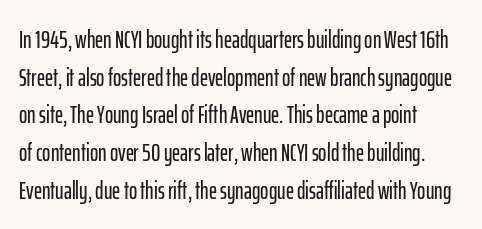
Descender tails drop into unmarked territory. If you drew a ruler down the left edge, every line would touch it. Nope, not italic — everything's standing straight. Successive baselines arrive at the customary interval. Tracking value appears to be zero — textbook default spacing.
